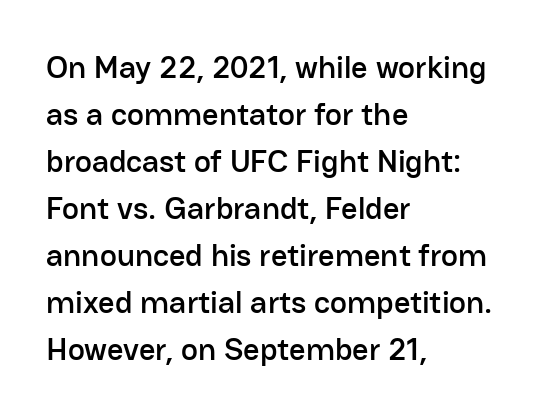
{"serif": "no", "italic": "no", "width": "normal", "stroke_contrast": "low", "x_height": "medium", "monospaced": "no", "underline": "no", "align": "left", "line_spacing": "normal", "line_spacing_ratio": 1.47, "letter_spacing": "normal", "letter_spacing_em": 0.0, "glyph_px": 32}
